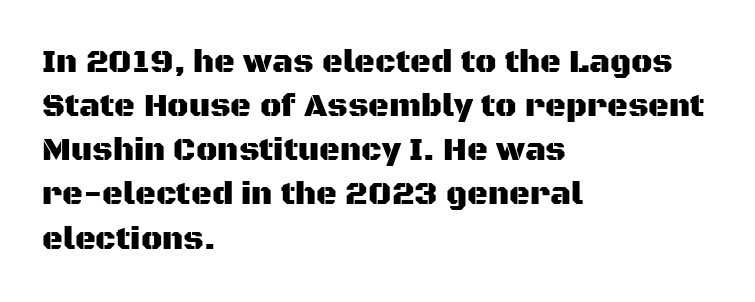
The image shows 32 px sans-serif type, upright; set left-aligned, normal line spacing (1.38x), normal letter spacing, not underlined; medium stroke contrast and a large x-height.
